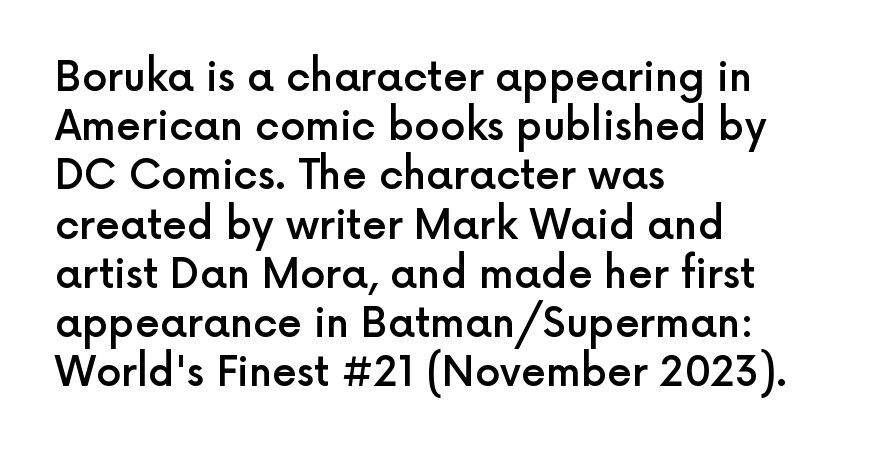
The image shows 40 px semibold sans-serif type, upright; set left-aligned, line spacing 1.23x, normal letter spacing, not underlined; a medium x-height.
